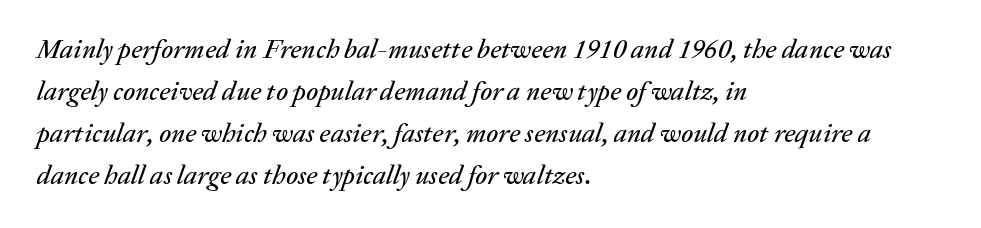
Q: Is the text italic (slanted)? A: Yes, it leans right by about 20 degrees.
Q: Is the text underlined? A: No.
Q: How is the paragraph aligned? A: Left-aligned.
Q: Is the spacing between letters normal or unusually wide? A: Normal.
Q: Is the spacing between lines tight, normal or loose? A: Normal.
